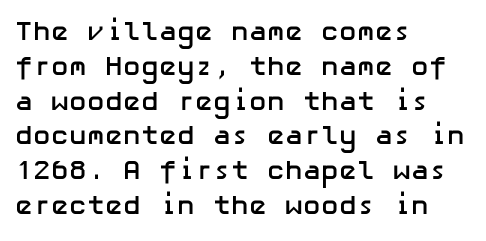
The image shows 27 px bold type, upright; set left-aligned, normal line spacing (1.29x), normal letter spacing, not underlined.
